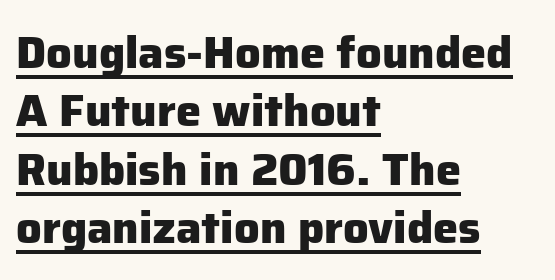
The image shows 45 px heavy sans-serif type, upright; set left-aligned, normal line spacing (1.3x), normal letter spacing, underlined; low stroke contrast and a medium x-height.
